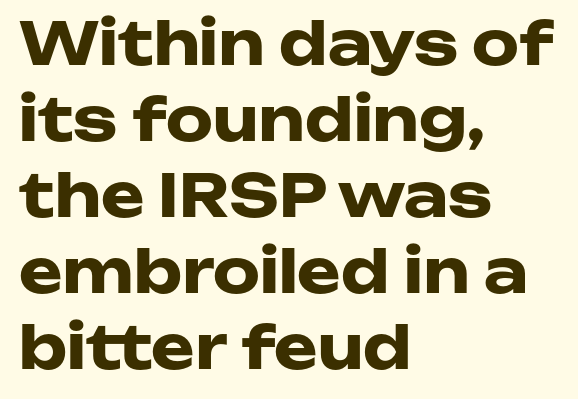
The image shows 59 px heavy, wide sans-serif type, upright; set left-aligned, normal line spacing (1.29x), normal letter spacing, not underlined; low stroke contrast and a medium x-height.
